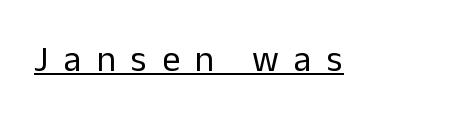
The image shows 36 px regular-weight sans-serif type, upright; set unusually wide letter spacing (+0.42 em), underlined; low stroke contrast and a medium x-height.
